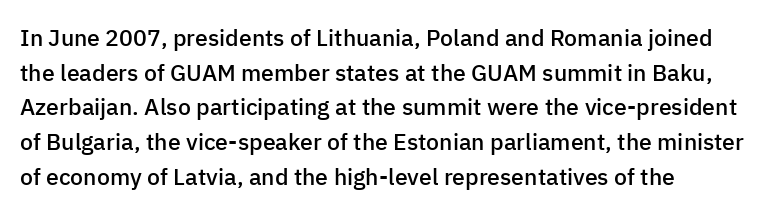
Students, observe: this is what conventionally led text looks like. Any mark beneath the type? The region is blank. On the weight axis this lands at semibold, roughly 600. These lines stack with their left ends in a neat column.
